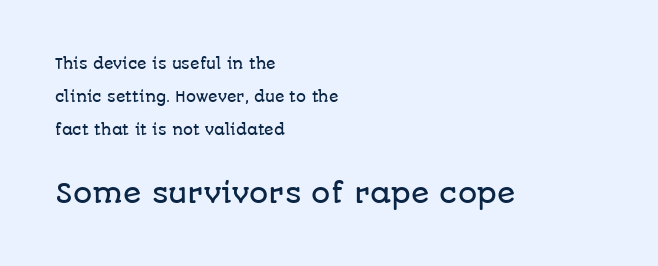
All the whitespace from short lines collects on the right. Caption: standard tracking, unaltered. The string is rendered with underlining switched off. Style check: upright. In this sample the second text group is rendered at the bigger scale. Leading is clearly above the norm, producing a sparse column.
